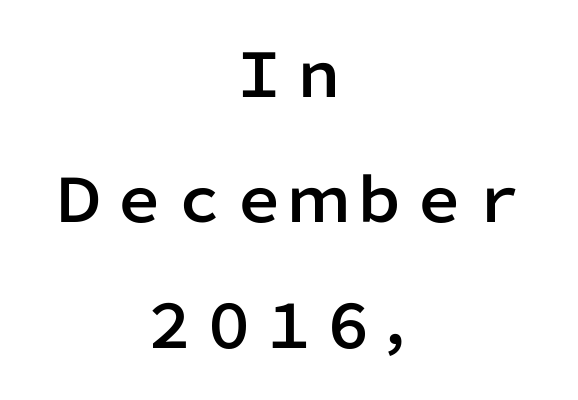
{"serif": "no", "italic": "no", "width": "normal", "stroke_contrast": "low", "x_height": "medium", "monospaced": "no", "underline": "no", "align": "center", "line_spacing": "loose", "line_spacing_ratio": 2.09, "letter_spacing": "normal", "letter_spacing_em": 0.0, "glyph_px": 60}
